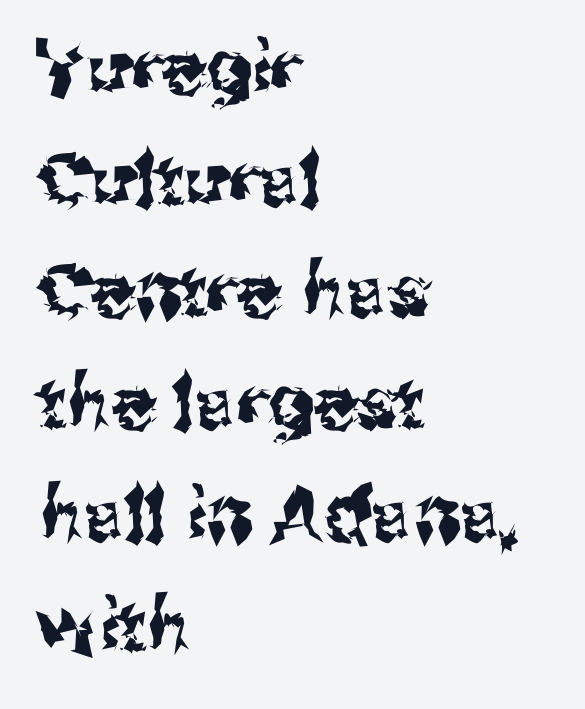
Q: Is the text italic (slanted)? A: No, it is upright.
Q: Is the typeface a serif or a sans-serif typeface? A: Sans-serif.
Q: Is the text underlined? A: No.
Q: How is the paragraph aligned? A: Left-aligned.
Q: Is the spacing between letters normal or unusually wide? A: Normal.
Q: Is the spacing between lines tight, normal or loose? A: Normal.
Q: Width (condensed, normal, or wide)? A: Normal.
Q: Stroke contrast? A: Medium.
Q: x-height? A: Medium.
Q: Monospaced? A: No.
